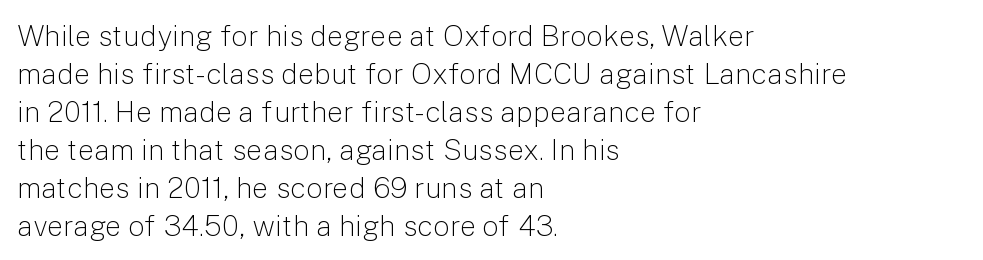
{"serif": "no", "italic": "no", "bold": "no", "weight": "light", "width": "normal", "stroke_contrast": "low", "x_height": "medium", "monospaced": "no", "underline": "no", "align": "left", "line_spacing": "normal", "line_spacing_ratio": 1.31, "letter_spacing": "normal", "letter_spacing_em": 0.0, "glyph_px": 29}
